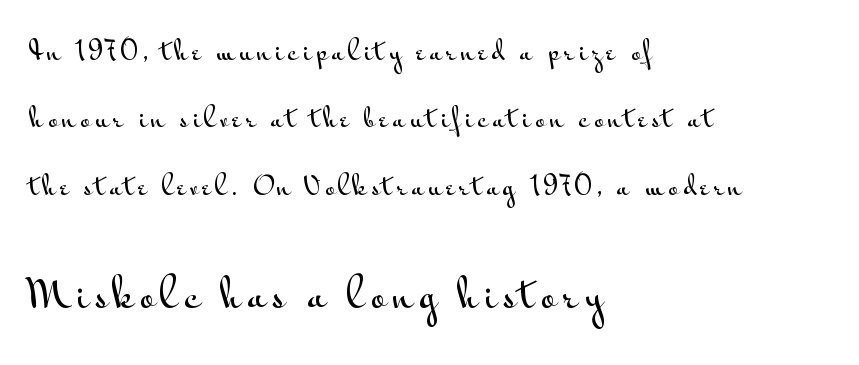
The image shows 40 px wide sans-serif type; set left-aligned, loose line spacing (2.5x), not underlined; the second (bottom) block is 1.48x larger; medium stroke contrast and a small x-height.
